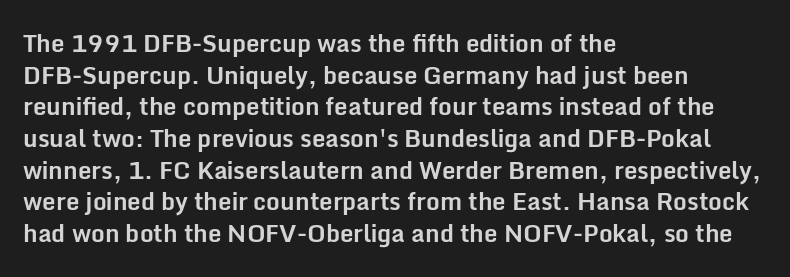
The image shows 24 px bold type, upright; set left-aligned, normal line spacing (1.32x), normal letter spacing, not underlined.
